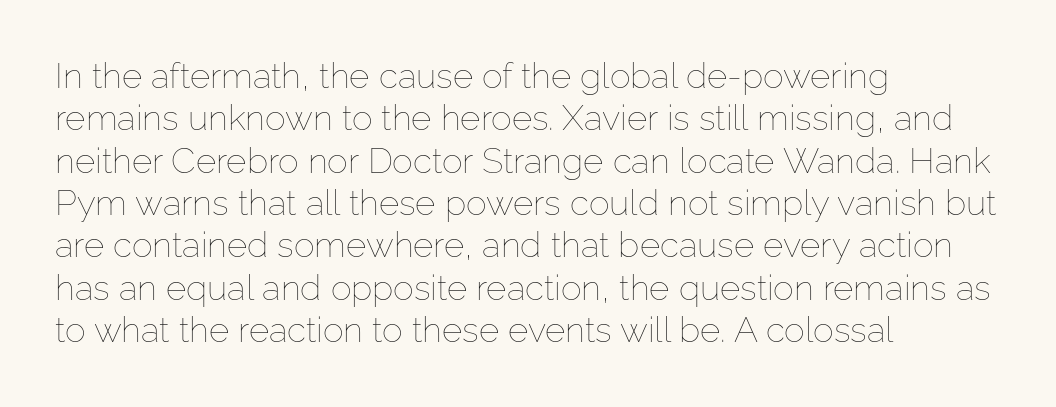
These lines are rendered in a variable-pitch font. Bold? No — there's no thickening of the strokes. If you drew a line through each stem, it would be perfectly vertical. Teacher's note: observe the even left margin — that is flush-left alignment. The string is rendered with underlining switched off.
